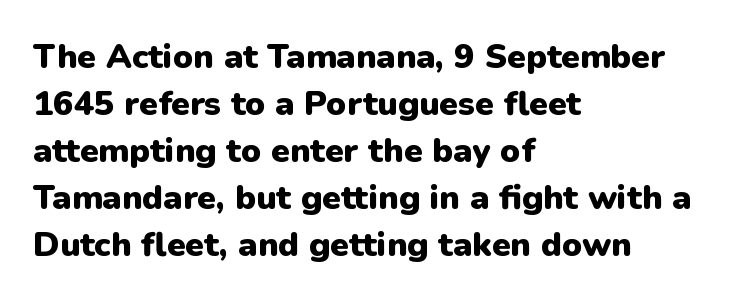
{"serif": "no", "italic": "no", "bold": "yes", "weight": "heavy", "width": "normal", "stroke_contrast": "low", "x_height": "medium", "monospaced": "no", "underline": "no", "align": "left", "line_spacing": "normal", "line_spacing_ratio": 1.38, "letter_spacing": "normal", "letter_spacing_em": 0.0, "glyph_px": 34}
